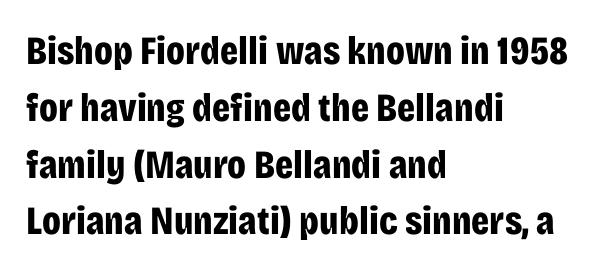
Q: Is the text bold? A: Yes.
Q: Is the text italic (slanted)? A: No, it is upright.
Q: Is the typeface a serif or a sans-serif typeface? A: Sans-serif.
Q: Is the text underlined? A: No.
Q: How is the paragraph aligned? A: Left-aligned.
Q: Is the spacing between letters normal or unusually wide? A: Normal.
Q: Is the spacing between lines tight, normal or loose? A: Normal.
Q: Width (condensed, normal, or wide)? A: Condensed.
Q: Stroke contrast? A: Low.
Q: x-height? A: Large.
Q: Monospaced? A: No.
